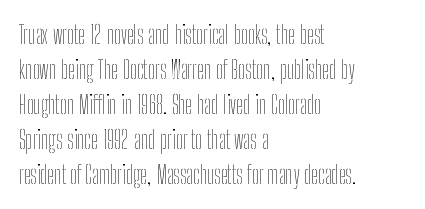
Q: Is the text bold? A: No.
Q: Is the text italic (slanted)? A: No, it is upright.
Q: Is the text underlined? A: No.
Q: How is the paragraph aligned? A: Left-aligned.
Q: Is the spacing between letters normal or unusually wide? A: Normal.
Q: Is the spacing between lines tight, normal or loose? A: Normal.
